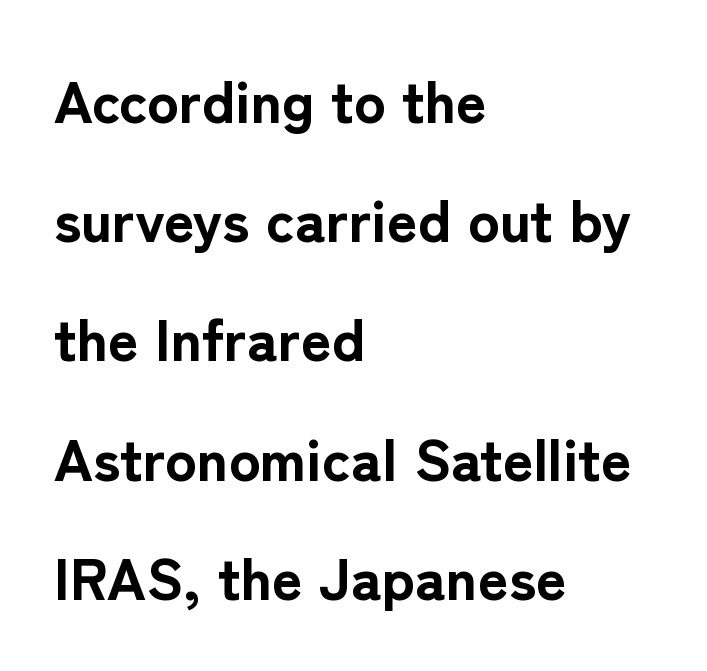
{"serif": "no", "italic": "no", "bold": "yes", "weight": "bold", "width": "normal", "stroke_contrast": "low", "x_height": "medium", "monospaced": "no", "underline": "no", "align": "left", "line_spacing": "loose", "line_spacing_ratio": 2.02, "letter_spacing": "normal", "letter_spacing_em": 0.0, "glyph_px": 59}
